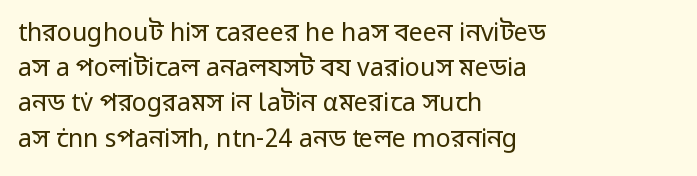
Q: Is the text bold? A: No.
Q: Is the text italic (slanted)? A: No, it is upright.
Q: Is the text underlined? A: No.
Q: How is the paragraph aligned? A: Left-aligned.
Q: Is the spacing between letters normal or unusually wide? A: Normal.
Q: Is the spacing between lines tight, normal or loose? A: Normal.
